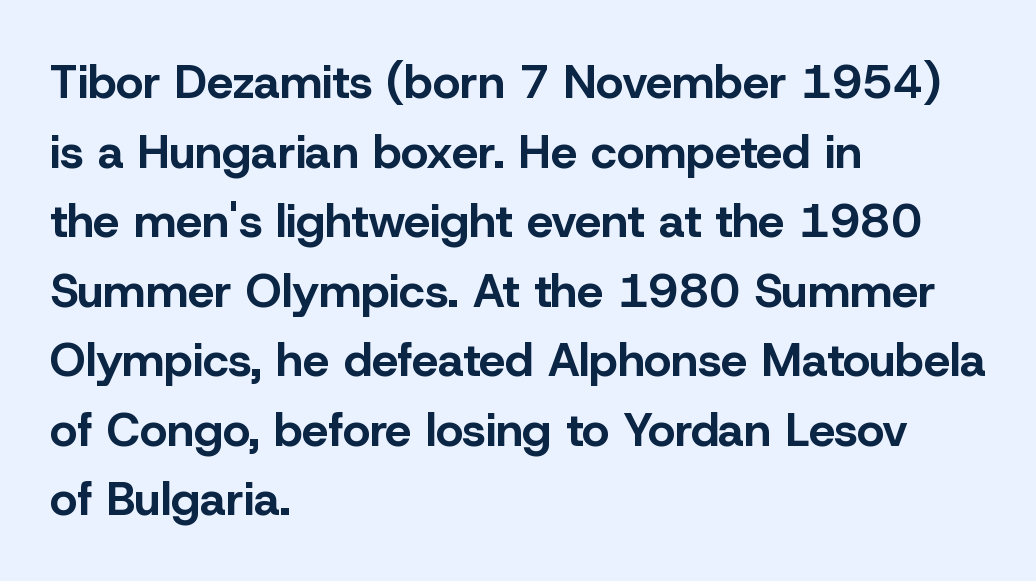
Q: Is the text bold? A: Yes.
Q: Is the text italic (slanted)? A: No, it is upright.
Q: Is the typeface a serif or a sans-serif typeface? A: Sans-serif.
Q: Is the text underlined? A: No.
Q: How is the paragraph aligned? A: Left-aligned.
Q: Is the spacing between letters normal or unusually wide? A: Normal.
Q: Is the spacing between lines tight, normal or loose? A: Normal.
Q: Width (condensed, normal, or wide)? A: Normal.
Q: Stroke contrast? A: Low.
Q: x-height? A: Medium.
Q: Monospaced? A: No.
